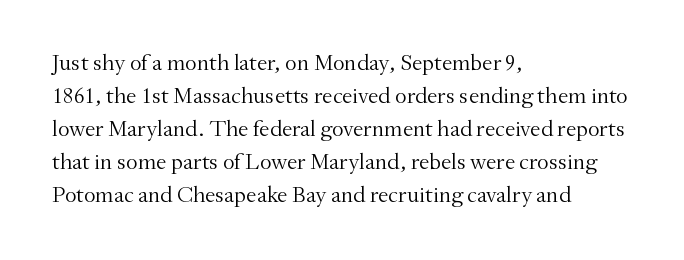
The image shows 23 px text type, upright; set left-aligned, normal line spacing (1.43x), normal letter spacing, not underlined.
